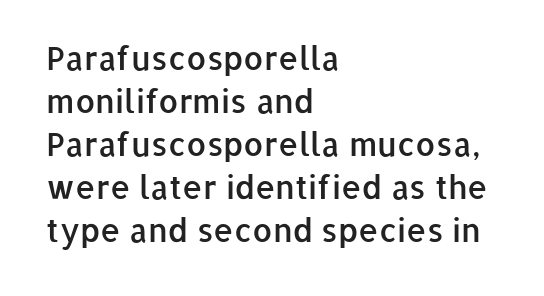
This sample uses an upright cut, with every glyph sitting square on the baseline. The face used here is proportionally spaced, like ordinary book or web type. These lines sit exactly where default settings would place them. Note: no serifs on the glyphs.
